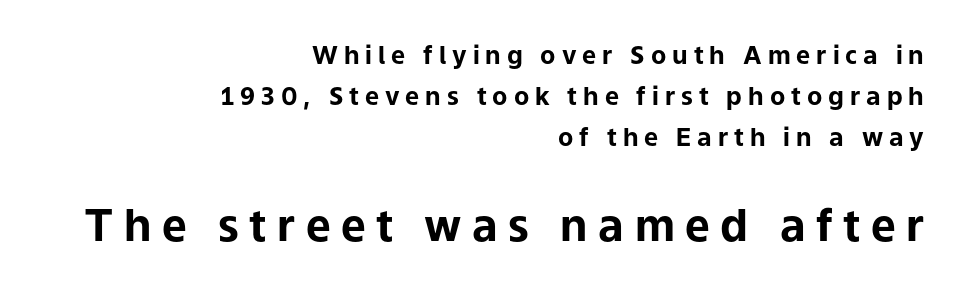
The image shows 44 px bold sans-serif type, upright; set right-aligned, normal line spacing (1.65x), unusually wide letter spacing (+0.24 em), not underlined; the second (bottom) block is 1.76x larger; low stroke contrast and a medium x-height.
